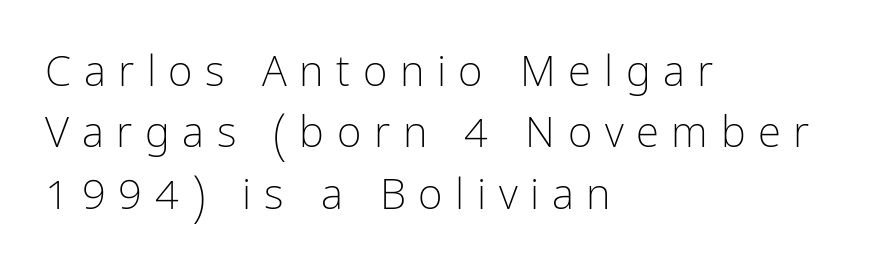
The image shows 42 px light, condensed sans-serif type, upright; set left-aligned, normal line spacing (1.46x), unusually wide letter spacing (+0.3 em), not underlined; low stroke contrast and a medium x-height.
